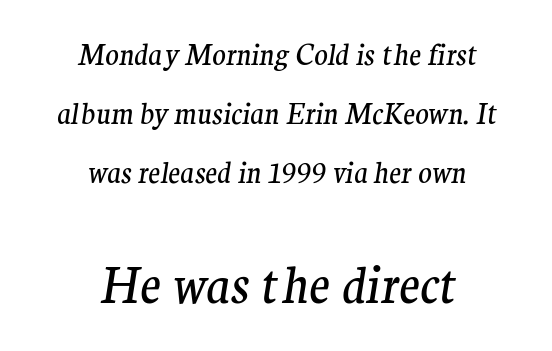
The text carries the slant typical of an italic or oblique font. Glyph-to-glyph distance matches everyday printed text. A quiet, ordinary-to-light weight characterises the typeface. The rendering uses a large line-height, opening up the rows. This rendering employs a face with finishing strokes, i.e., a serif. Underlining? Definitely not there.
